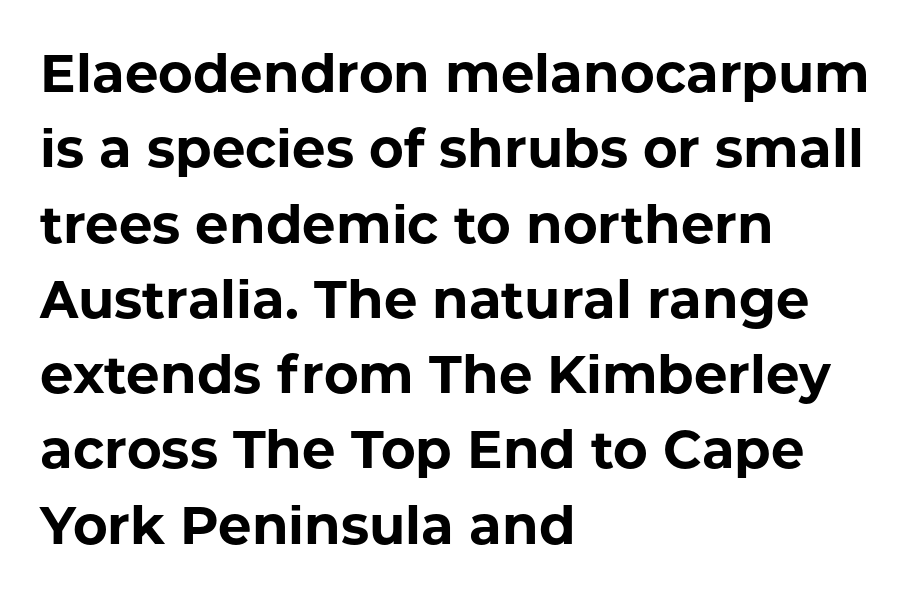
Does the leading feel generous? No, just average. Rule under the text: the space is simply empty. The letters advance in unequal steps, a hallmark of proportional type. You can tell it's not italic because the verticals are truly vertical. Examine the stroke ends and you'll find no serifs.
